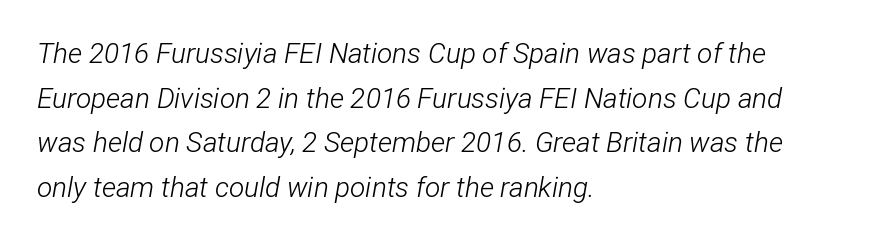
The image shows 28 px light, condensed type, italic (leaning right); set left-aligned, normal line spacing (1.59x), normal letter spacing, not underlined; low stroke contrast and a medium x-height.
